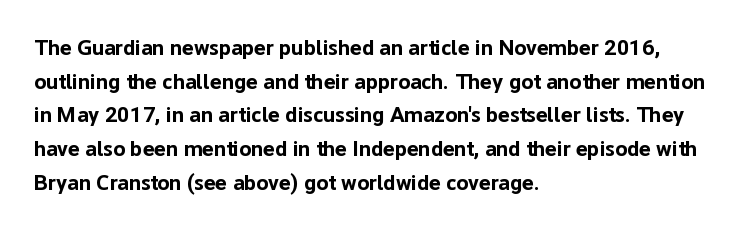
This sample is left-justified, so line endings fall wherever the words run out. Ascenders rise straight up at ninety degrees. Notice how descenders clear the ascenders below comfortably — that's standard leading. Is the type bold? Yes — the strokes are clearly thick and heavy.
